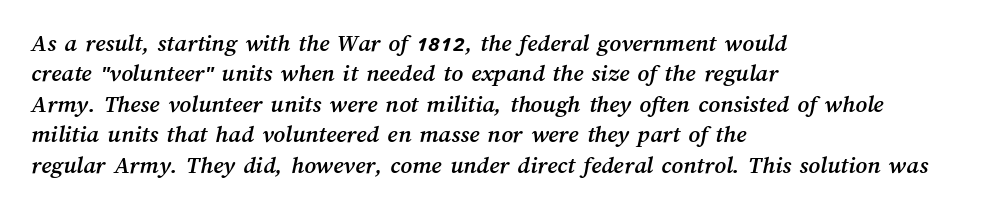
Q: Is the text underlined? A: No.
Q: How is the paragraph aligned? A: Left-aligned.
Q: Is the spacing between letters normal or unusually wide? A: Normal.
